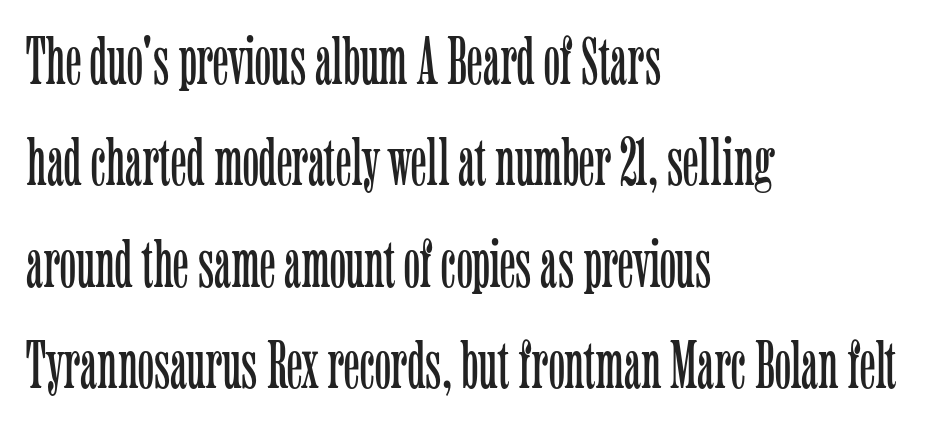
Q: Is the text bold? A: No.
Q: Is the text italic (slanted)? A: No, it is upright.
Q: Is the typeface a serif or a sans-serif typeface? A: Serif.
Q: Is the text underlined? A: No.
Q: How is the paragraph aligned? A: Left-aligned.
Q: Is the spacing between letters normal or unusually wide? A: Normal.
Q: Is the spacing between lines tight, normal or loose? A: Normal.
Q: Width (condensed, normal, or wide)? A: Condensed.
Q: Stroke contrast? A: Low.
Q: x-height? A: Medium.
Q: Monospaced? A: No.
